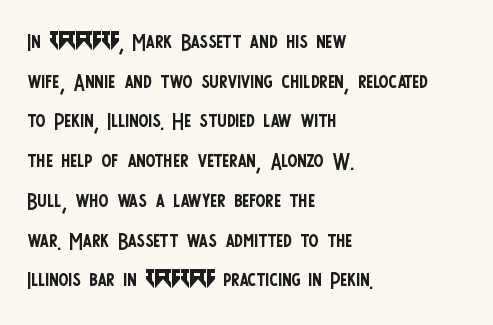
The image shows 29 px regular-weight, condensed sans-serif type, upright; set left-aligned, normal line spacing (1.37x), normal letter spacing, not underlined; low stroke contrast and a large x-height.
